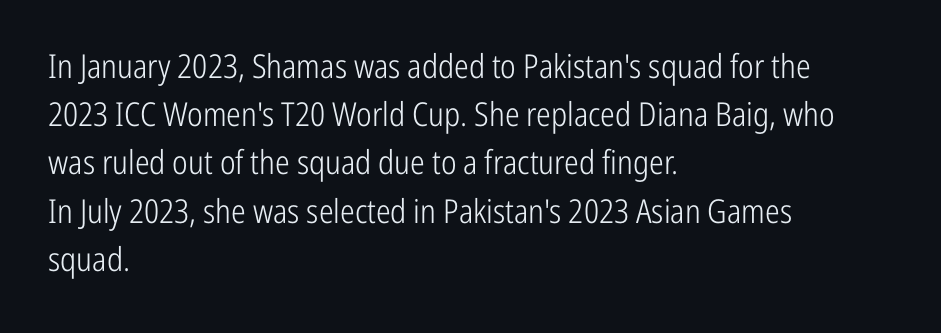
Q: Is the text bold? A: No.
Q: Is the text italic (slanted)? A: No, it is upright.
Q: Is the typeface a serif or a sans-serif typeface? A: Sans-serif.
Q: Is the text underlined? A: No.
Q: How is the paragraph aligned? A: Left-aligned.
Q: Is the spacing between letters normal or unusually wide? A: Normal.
Q: Is the spacing between lines tight, normal or loose? A: Normal.
Q: Width (condensed, normal, or wide)? A: Condensed.
Q: Stroke contrast? A: Low.
Q: x-height? A: Medium.
Q: Monospaced? A: No.
